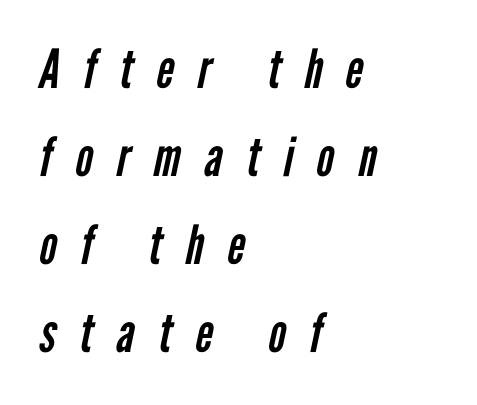
{"serif": "no", "bold": "no", "weight": "regular", "width": "condensed", "stroke_contrast": "low", "x_height": "medium", "monospaced": "no", "underline": "no", "align": "left", "line_spacing": "normal", "line_spacing_ratio": 1.63, "letter_spacing": "wide", "letter_spacing_em": 0.44, "glyph_px": 54}
